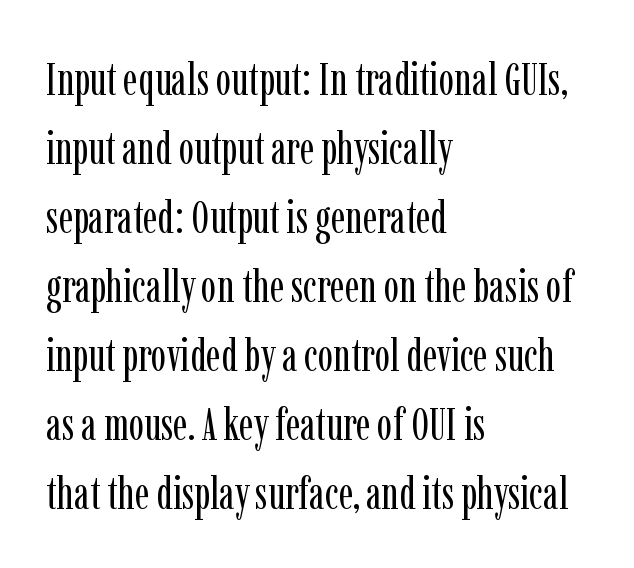
Q: Is the text bold? A: No.
Q: Is the text italic (slanted)? A: No, it is upright.
Q: Is the typeface a serif or a sans-serif typeface? A: Serif.
Q: Is the text underlined? A: No.
Q: How is the paragraph aligned? A: Left-aligned.
Q: Is the spacing between letters normal or unusually wide? A: Normal.
Q: Is the spacing between lines tight, normal or loose? A: Normal.
Q: Width (condensed, normal, or wide)? A: Condensed.
Q: Stroke contrast? A: Low.
Q: x-height? A: Medium.
Q: Monospaced? A: No.
